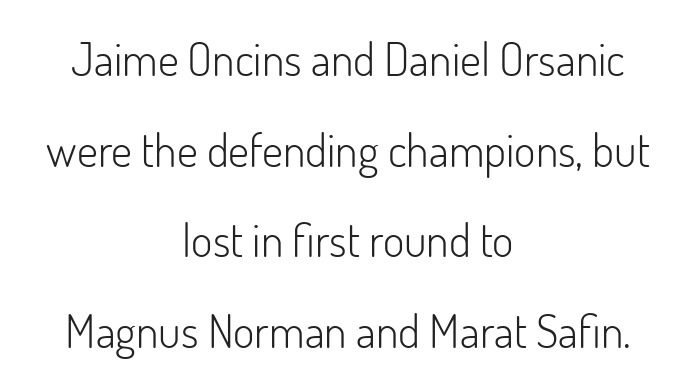
{"serif": "no", "italic": "no", "bold": "no", "weight": "light", "width": "normal", "stroke_contrast": "low", "x_height": "small", "monospaced": "no", "underline": "no", "align": "center", "line_spacing": "loose", "line_spacing_ratio": 1.97, "letter_spacing": "normal", "letter_spacing_em": 0.0, "glyph_px": 46}
